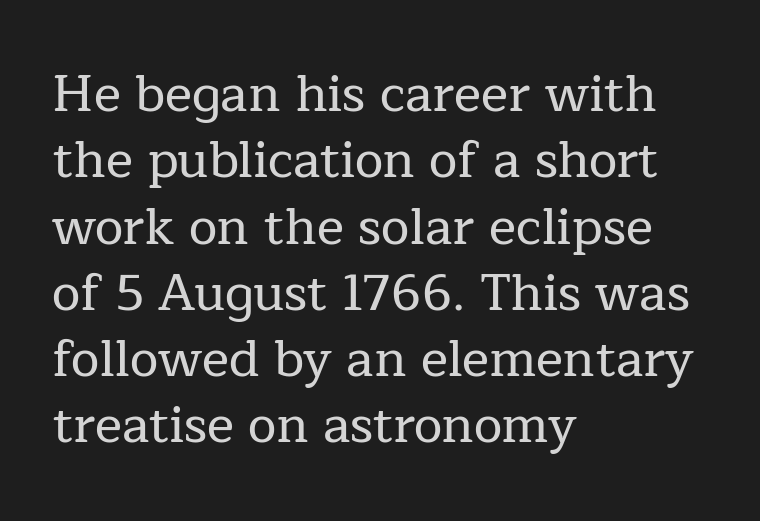
Q: Is the text italic (slanted)? A: No, it is upright.
Q: Is the typeface a serif or a sans-serif typeface? A: Serif.
Q: Is the text underlined? A: No.
Q: How is the paragraph aligned? A: Left-aligned.
Q: Is the spacing between letters normal or unusually wide? A: Normal.
Q: Is the spacing between lines tight, normal or loose? A: Normal.
Q: Width (condensed, normal, or wide)? A: Normal.
Q: Stroke contrast? A: Low.
Q: x-height? A: Medium.
Q: Monospaced? A: No.
